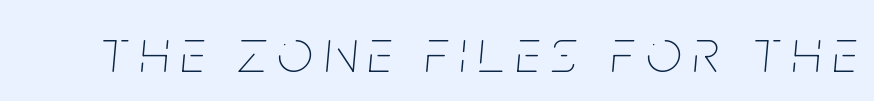
Q: Is the text bold? A: No.
Q: Is the text italic (slanted)? A: Yes, it leans right by about 5 degrees.
Q: Is the text underlined? A: No.
Q: Width (condensed, normal, or wide)? A: Condensed.
Q: Stroke contrast? A: Low.
Q: x-height? A: Large.
Q: Monospaced? A: No.
